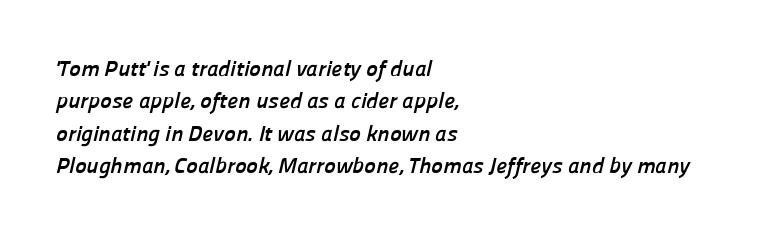
In CSS terms this would be text-align: left. Weight: bold. Tracking value appears to be zero — textbook default spacing. The passage shown stacks its lines at a standard gap.
